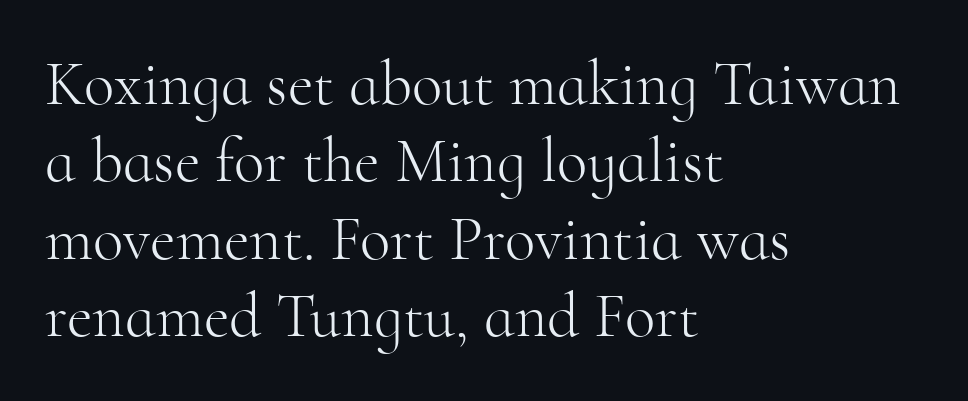
A bare baseline throughout the passage. Varying glyph widths throughout — classic text-font behaviour. The line texture is even and compact thanks to regular tracking. Posture: vertical. This reads as an unemphasized weight, regular at the heaviest.
